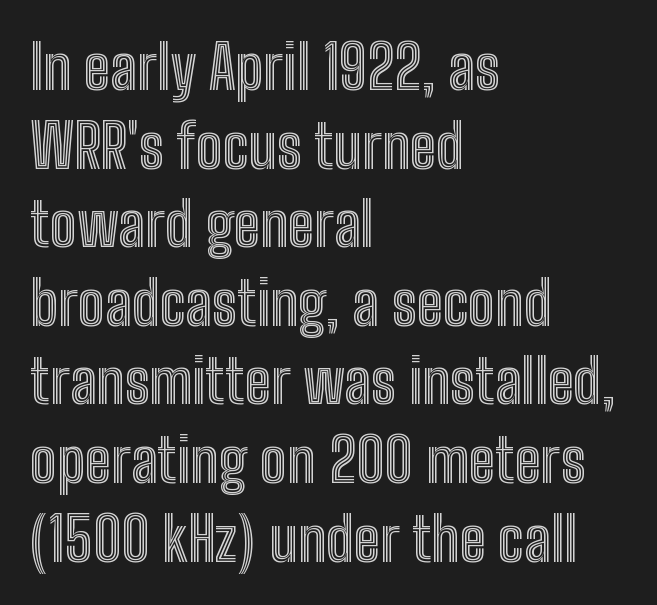
{"italic": "no", "width": "condensed", "x_height": "medium", "monospaced": "no", "underline": "no", "align": "left", "line_spacing": "normal", "line_spacing_ratio": 1.31, "letter_spacing": "normal", "letter_spacing_em": 0.0, "glyph_px": 60}
